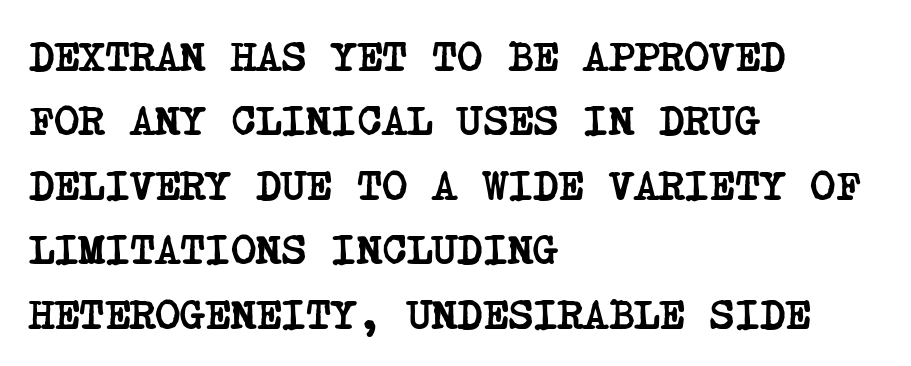
The image shows 43 px semibold, condensed serif type; set left-aligned, normal line spacing (1.5x), normal letter spacing, not underlined; low stroke contrast and a large x-height.
